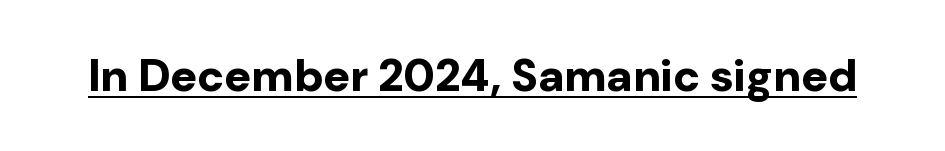
The image shows 45 px bold sans-serif type, upright; set normal letter spacing, underlined; low stroke contrast and a medium x-height.
